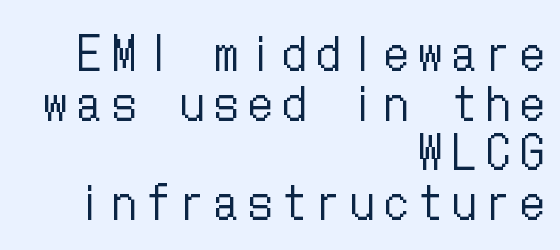
The image shows 46 px regular-weight, condensed type, upright; set right-aligned, tight line spacing (1.08x), unusually wide letter spacing (+0.24 em), not underlined; low stroke contrast and a medium x-height.
